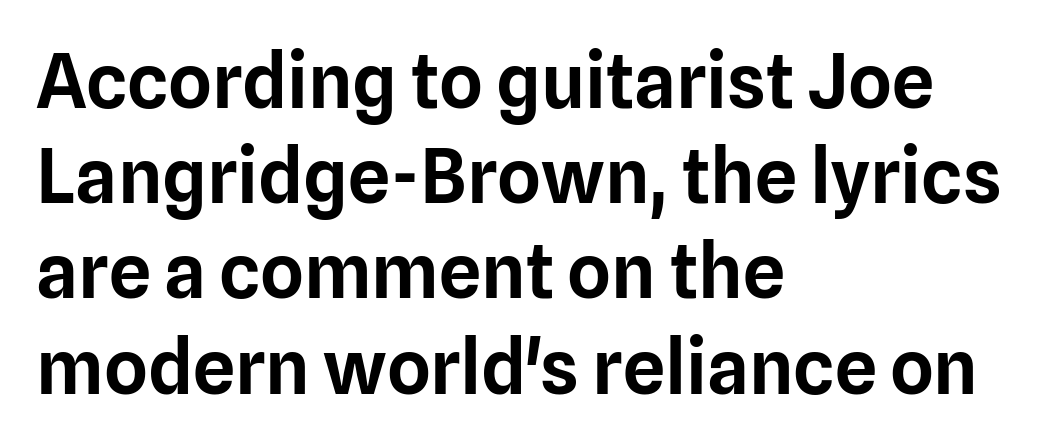
The image shows 75 px sans-serif type, upright; set left-aligned, normal line spacing (1.27x), normal letter spacing, not underlined; low stroke contrast and a medium x-height.
